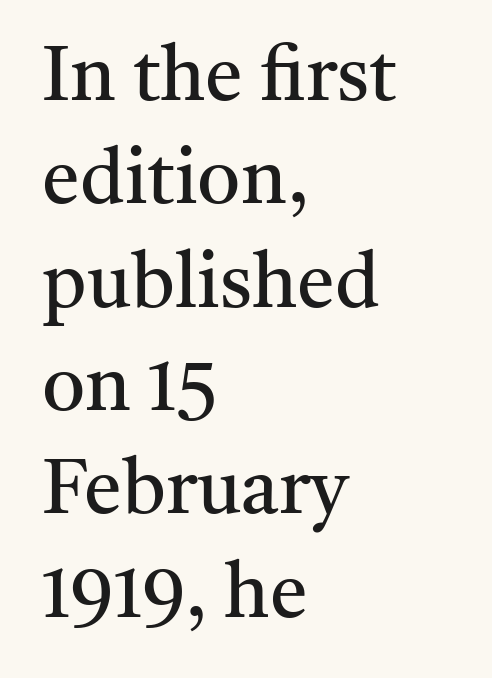
Are there feet on the stems? There are — it's a serif. Proportional: the letters do not fall into vertical columns. Interline gaps are of average width in this sample. Line beginnings align vertically; line endings do not. The typography opts for an upright posture over an oblique one. Characters follow at the spacing the type designer built in.
